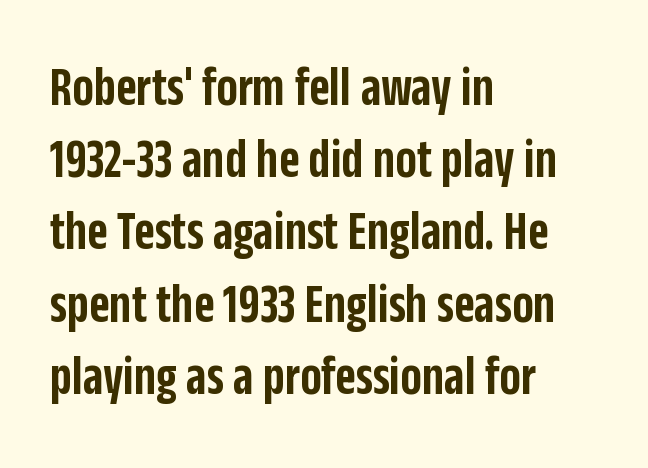
The image shows 56 px semibold, condensed sans-serif type, upright; set left-aligned, normal line spacing (1.29x), normal letter spacing, not underlined; low stroke contrast and a large x-height.
